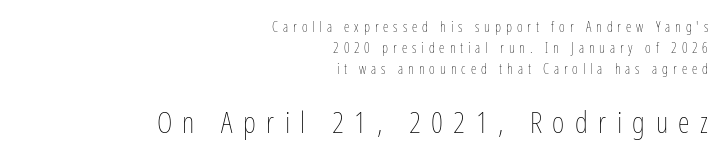
The passage shown is not underscored anywhere. A typesetter would call this leading conventional body-copy spacing. Teacher's note: observe the even right margin — that is flush-right alignment. Is the letter spacing exaggerated? Yes — the characters are pushed far apart. Each stroke keeps to a modest, everyday thickness or less.
